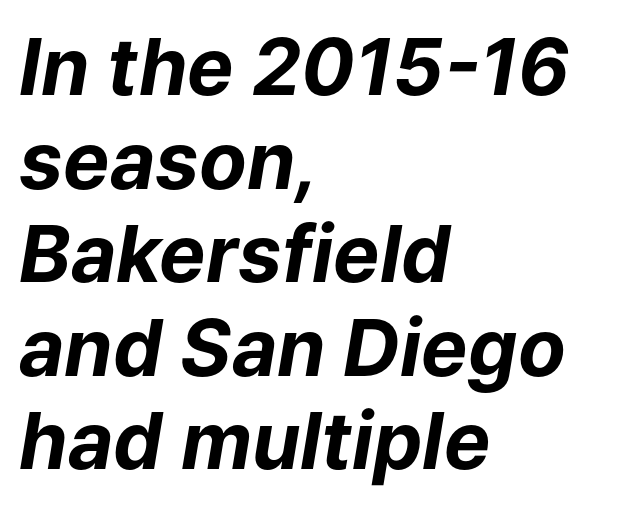
Line beginnings align vertically; line endings do not. You could not count columns in this text — the font is proportionally spaced. Does extra space separate the letters? No, they use regular spacing. The letters are slanted; this is an italic face.
